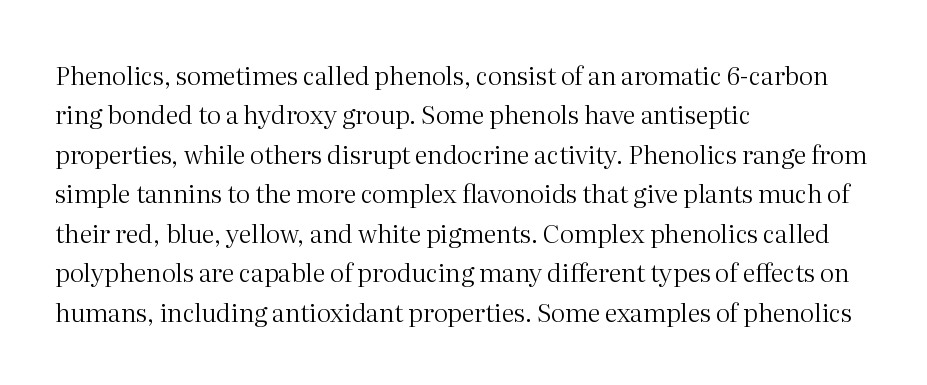
The image shows 25 px text type, upright; set left-aligned, normal line spacing (1.58x), normal letter spacing, not underlined.
